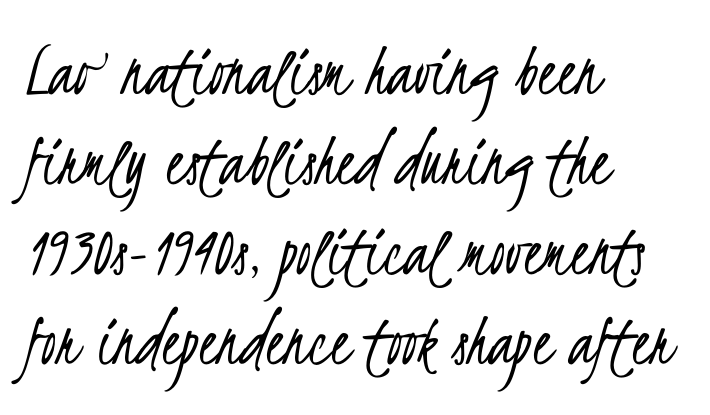
Q: Is the text bold? A: No.
Q: Is the typeface a serif or a sans-serif typeface? A: Sans-serif.
Q: Is the text underlined? A: No.
Q: How is the paragraph aligned? A: Left-aligned.
Q: Is the spacing between letters normal or unusually wide? A: Normal.
Q: Width (condensed, normal, or wide)? A: Condensed.
Q: Stroke contrast? A: Low.
Q: x-height? A: Small.
Q: Monospaced? A: No.
